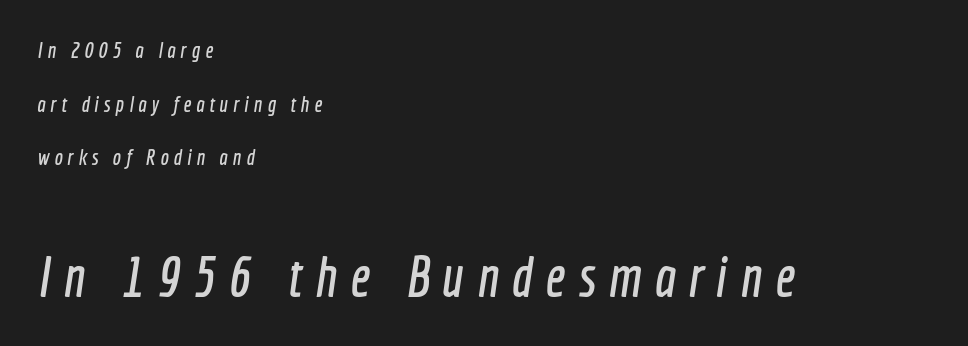
The image shows 56 px condensed sans-serif type; set left-aligned, loose line spacing (2.44x), unusually wide letter spacing (+0.23 em), not underlined; the second (bottom) block is 2.55x larger; a medium x-height.
